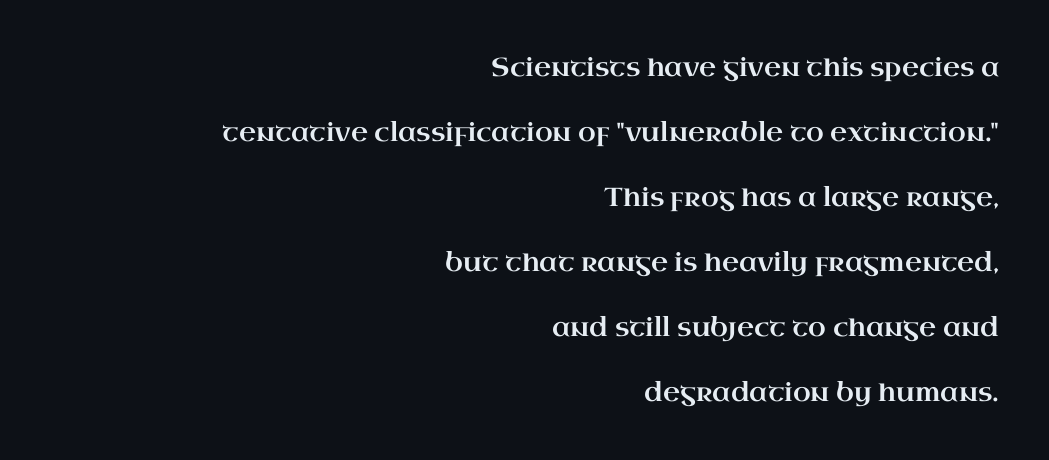
Leftover space on each line is placed entirely before the opening word. Notice how the stems are strictly vertical — no italics here. The space directly below the letters is spotless. These lines stand farther apart than default settings would place them. The passage shown has conventional tracking throughout.
